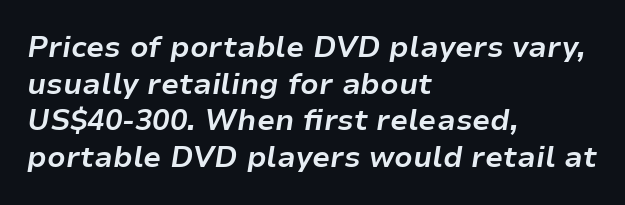
Default kerning and tracking; the words read as compact shapes. The paragraph has a hard left edge and a soft right edge. Slant detected: the letters are inclined. Check under the words: just untouched page.
